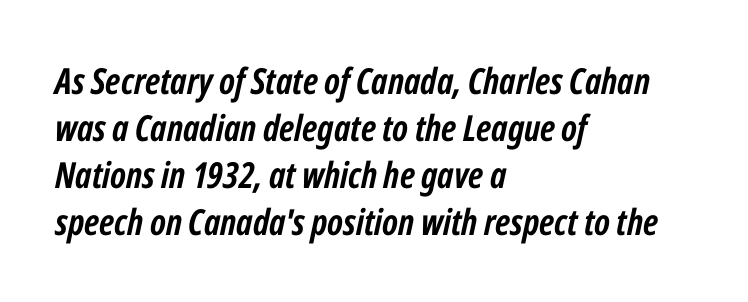
Q: Is the text bold? A: Yes.
Q: Is the text italic (slanted)? A: Yes, it leans right by about 12 degrees.
Q: Is the text underlined? A: No.
Q: How is the paragraph aligned? A: Left-aligned.
Q: Is the spacing between letters normal or unusually wide? A: Normal.
Q: Is the spacing between lines tight, normal or loose? A: Normal.
Q: Width (condensed, normal, or wide)? A: Condensed.
Q: Stroke contrast? A: Low.
Q: x-height? A: Medium.
Q: Monospaced? A: No.
